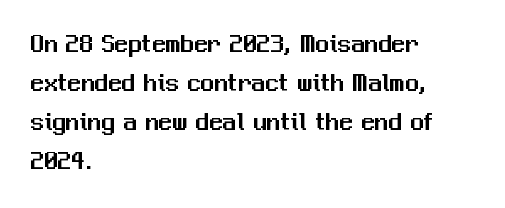
Evenly set lines give the paragraph a standard silhouette. What stands out about the letter spacing? Nothing — it is the standard amount. Glance below the letters and you will spot only blank space. The compositor pushed each line to the left boundary. The axis of the letterforms is exactly vertical.
